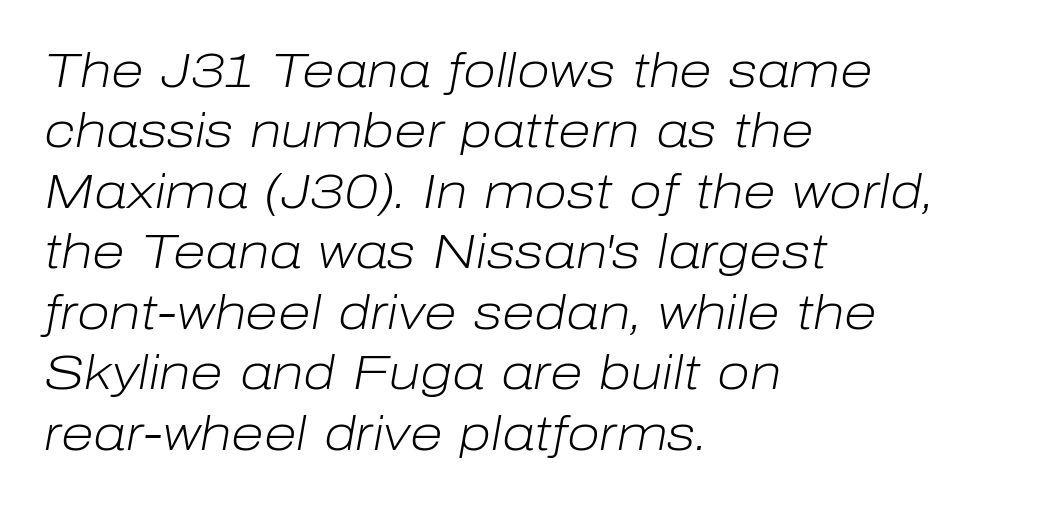
Q: Is the text bold? A: No.
Q: Is the text italic (slanted)? A: Yes, it leans right by about 10 degrees.
Q: Is the text underlined? A: No.
Q: How is the paragraph aligned? A: Left-aligned.
Q: Is the spacing between letters normal or unusually wide? A: Normal.
Q: Is the spacing between lines tight, normal or loose? A: Normal.
Q: Width (condensed, normal, or wide)? A: Normal.
Q: Stroke contrast? A: Low.
Q: x-height? A: Medium.
Q: Monospaced? A: No.
